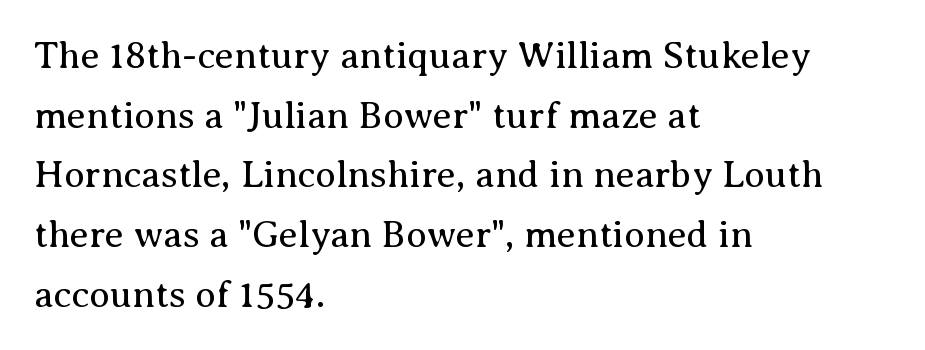
The image shows 38 px regular-weight serif type, upright; set left-aligned, normal line spacing (1.57x), normal letter spacing, not underlined; medium stroke contrast and a medium x-height.
